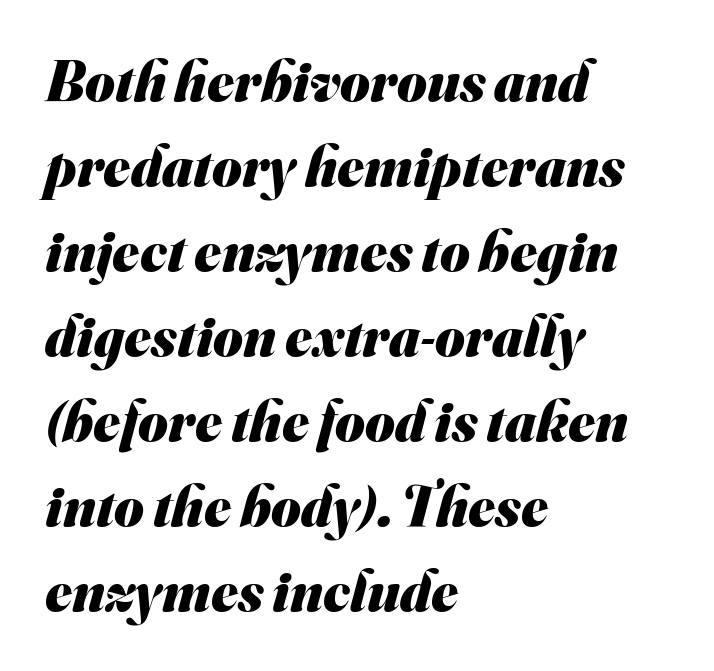
Q: Is the text bold? A: Yes.
Q: Is the typeface a serif or a sans-serif typeface? A: Sans-serif.
Q: Is the text underlined? A: No.
Q: How is the paragraph aligned? A: Left-aligned.
Q: Is the spacing between letters normal or unusually wide? A: Normal.
Q: Is the spacing between lines tight, normal or loose? A: Normal.
Q: Width (condensed, normal, or wide)? A: Normal.
Q: Stroke contrast? A: Medium.
Q: x-height? A: Small.
Q: Monospaced? A: No.
